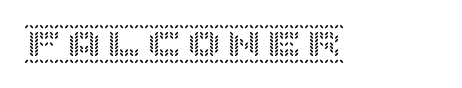
{"italic": "no", "width": "normal", "x_height": "large", "underline": "no", "letter_spacing": "normal", "letter_spacing_em": 0.0, "glyph_px": 40}
